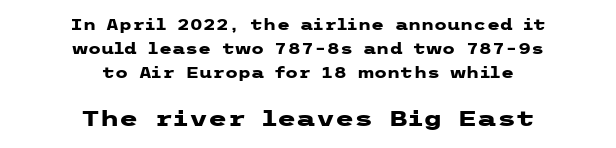
{"italic": "no", "bold": "yes", "underline": "no", "align": "center", "line_spacing": "normal", "line_spacing_ratio": 1.59, "letter_spacing": "normal", "letter_spacing_em": 0.0, "larger_block": "second", "size_ratio": 1.47, "glyph_px": 22}
